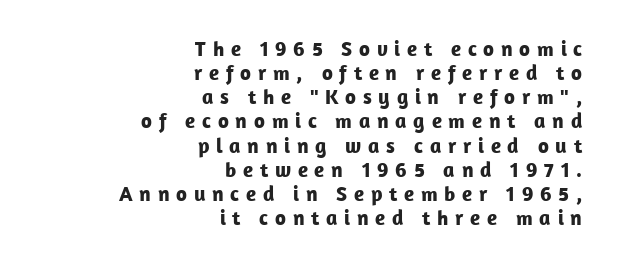
These lines have a slow, spaced-out rhythm from letter to letter. Each new line begins almost immediately beneath the previous one. Which margin do the lines hug? The right one — the left edge is uneven. Each glyph is drawn with heavy, bold strokes.
